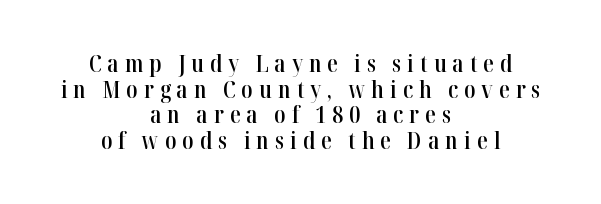
{"italic": "no", "bold": "semi", "underline": "no", "align": "center", "line_spacing": "tight", "line_spacing_ratio": 1.07, "letter_spacing": "wide", "letter_spacing_em": 0.25, "glyph_px": 24}
